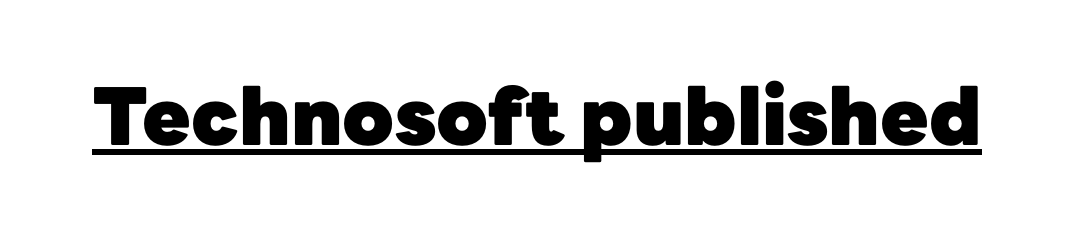
Q: Is the text bold? A: Yes.
Q: Is the text italic (slanted)? A: No, it is upright.
Q: Is the typeface a serif or a sans-serif typeface? A: Sans-serif.
Q: Is the text underlined? A: Yes.
Q: Is the spacing between letters normal or unusually wide? A: Normal.
Q: Width (condensed, normal, or wide)? A: Normal.
Q: Stroke contrast? A: Low.
Q: x-height? A: Medium.
Q: Monospaced? A: No.
